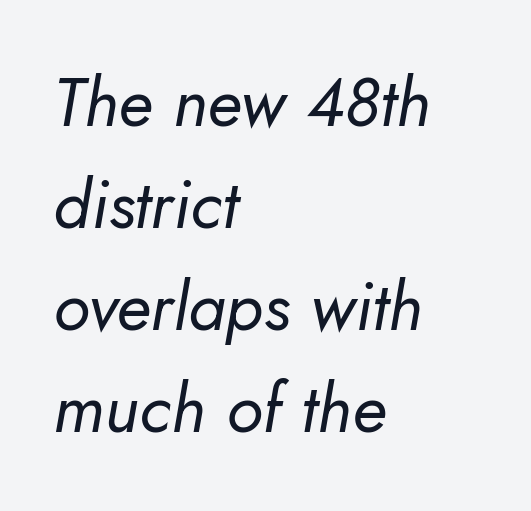
Notice how the stems are inclined rather than vertical — that's the hallmark of italics. Looks like regular typesetting: each glyph gets only the width it needs. The area under the type is left untouched. Notice how descenders clear the ascenders below comfortably — that's standard leading. Short and long lines alike share a common starting point at left.
